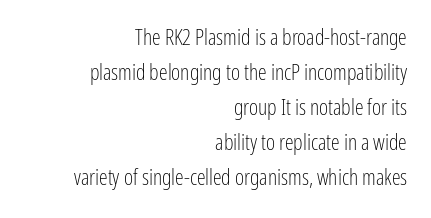
Q: Is the text bold? A: No.
Q: Is the text italic (slanted)? A: No, it is upright.
Q: Is the text underlined? A: No.
Q: How is the paragraph aligned? A: Right-aligned.
Q: Is the spacing between letters normal or unusually wide? A: Normal.
Q: Is the spacing between lines tight, normal or loose? A: Normal.
